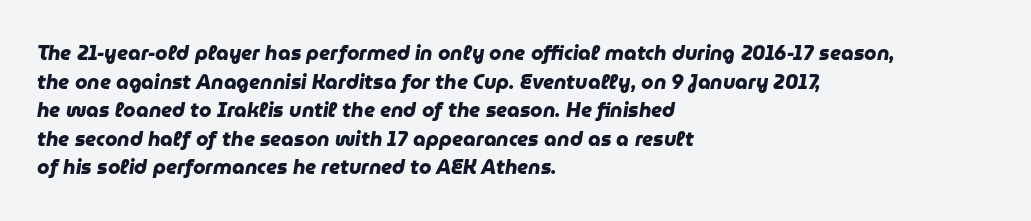
The image shows 20 px bold type; set left-aligned, normal line spacing (1.43x), normal letter spacing, not underlined.
